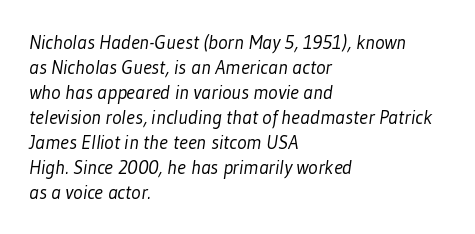
Caption: face not bold, strokes unweighted. Just letters on the line, the space beneath them empty. Each new line begins a customary step beneath the previous one. The passage is arranged the way most books set body copy — flush left. In terms of letterspacing, this is plain default setting.
